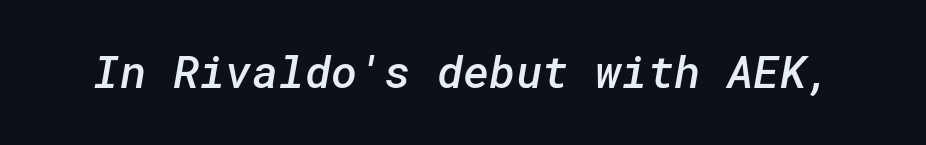
The letters sit at their default tracking, neither squeezed nor spread. Every letter is mildly thick-stroked: semibold rather than bold. Beneath every word, the page is bare. The letters carry no serifs — their stems end cleanly without finishing strokes.
